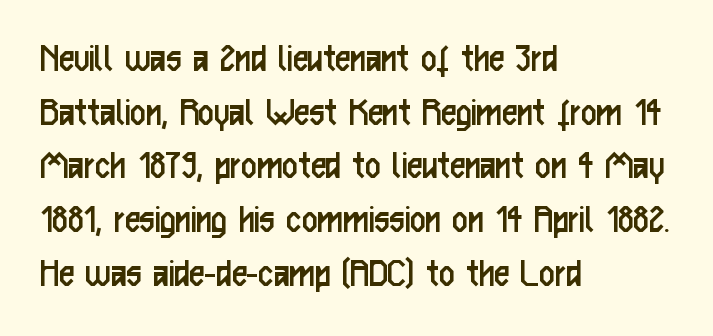
{"serif": "no", "italic": "no", "bold": "no", "weight": "regular", "width": "condensed", "stroke_contrast": "low", "x_height": "medium", "monospaced": "no", "underline": "no", "align": "left", "line_spacing": "normal", "line_spacing_ratio": 1.25, "letter_spacing": "normal", "letter_spacing_em": 0.0, "glyph_px": 43}
